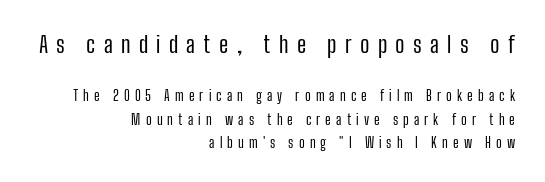
You could only call the tracking loose — the letters float apart. The typesetting does not lean heavy: it is not bold. Notice how descenders clear the ascenders below comfortably — that's standard leading. The typesetter chose a ragged-left arrangement here. Bigger letters appear in the top chunk; the bottom chunk is reduced. The letters stand upright; this is a roman face.
